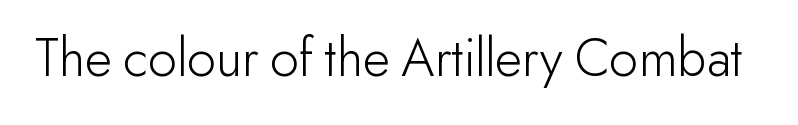
The image shows 56 px light sans-serif type, upright; set normal letter spacing, not underlined; low stroke contrast and a small x-height.
